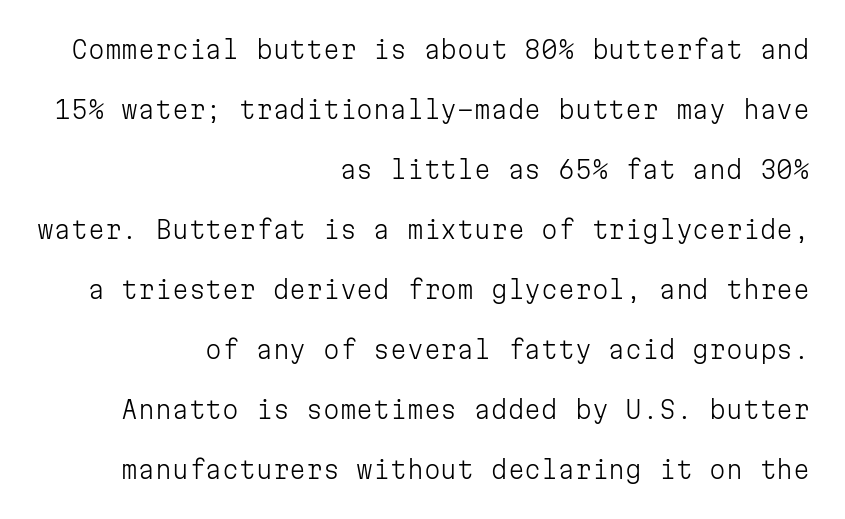
Q: Is the text bold? A: No.
Q: Is the text italic (slanted)? A: No, it is upright.
Q: Is the text underlined? A: No.
Q: How is the paragraph aligned? A: Right-aligned.
Q: Is the spacing between letters normal or unusually wide? A: Normal.
Q: Is the spacing between lines tight, normal or loose? A: Loose.
